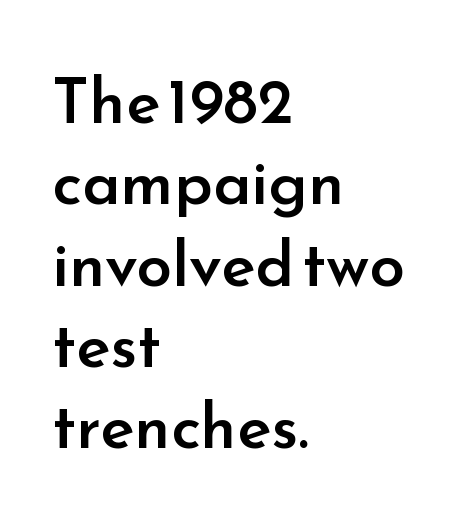
Q: Is the text bold? A: Semi-bold.
Q: Is the text italic (slanted)? A: No, it is upright.
Q: Is the typeface a serif or a sans-serif typeface? A: Sans-serif.
Q: Is the text underlined? A: No.
Q: How is the paragraph aligned? A: Left-aligned.
Q: Is the spacing between letters normal or unusually wide? A: Normal.
Q: Is the spacing between lines tight, normal or loose? A: Normal.
Q: Width (condensed, normal, or wide)? A: Normal.
Q: Stroke contrast? A: Low.
Q: x-height? A: Small.
Q: Monospaced? A: No.
